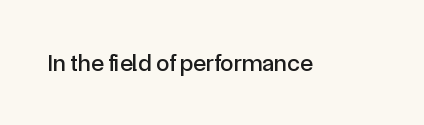
Observe the ordinary spacing: letters are neighbours, not strangers. Underline: absent. Rendered with straight, roman letterforms.
